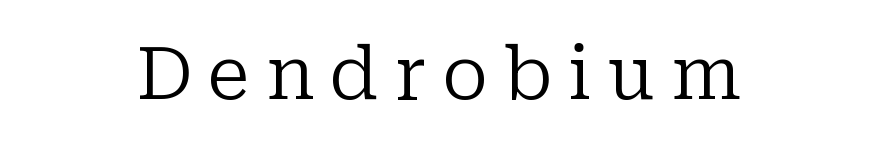
Little horizontal feet cap the strokes, marking this as serif type. Neither beginnings nor endings align; midpoints do. Letters rest on an invisible, unmarked baseline. Display-style spreading of the glyphs; the letterfit is very open.
